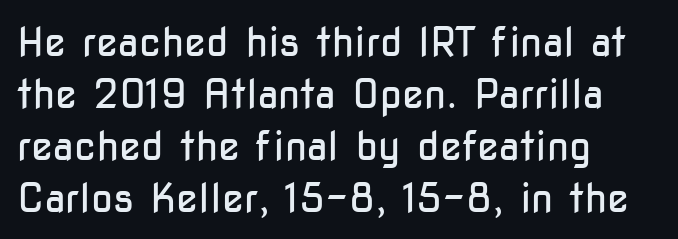
The image shows 40 px regular-weight, condensed sans-serif type, upright; set left-aligned, normal line spacing (1.3x), normal letter spacing, not underlined; low stroke contrast and a medium x-height.
